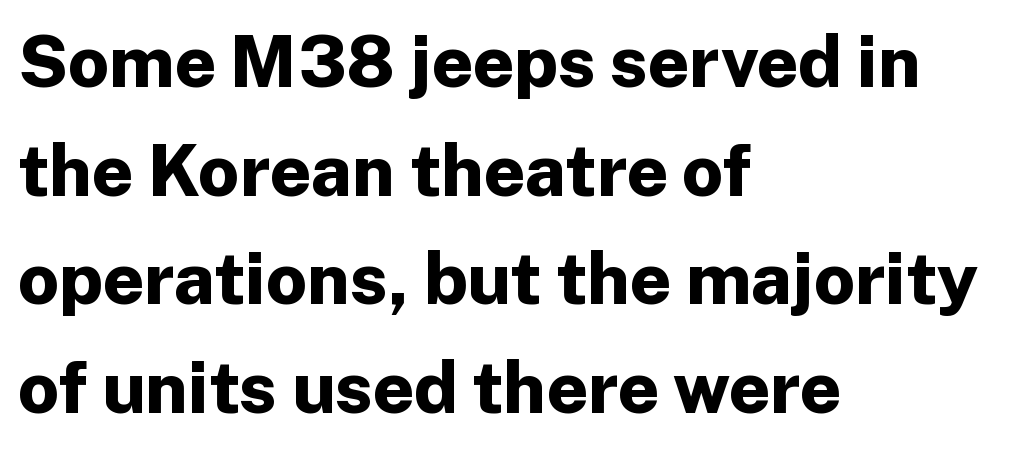
Its strokes are broad and dark, the hallmark of bold type. Do the characters align in a grid? No, the font is proportional. Each word holds together tightly as a unit, with standard inter-letter gaps. Posture: vertical. Caption: multi-line text, flush left, ragged right. The text was rendered using a sans face with plain stroke endings.
